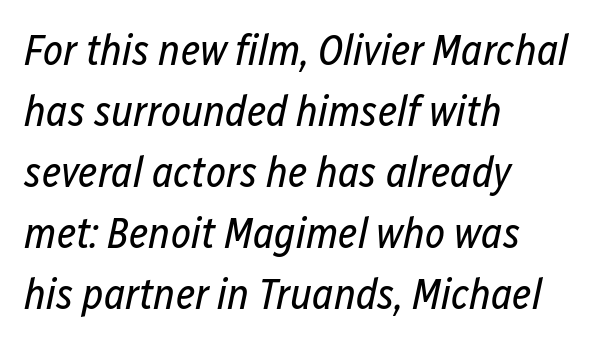
Q: Is the text bold? A: No.
Q: Is the text italic (slanted)? A: Yes, it leans right by about 12 degrees.
Q: Is the text underlined? A: No.
Q: How is the paragraph aligned? A: Left-aligned.
Q: Is the spacing between letters normal or unusually wide? A: Normal.
Q: Is the spacing between lines tight, normal or loose? A: Normal.
Q: Width (condensed, normal, or wide)? A: Condensed.
Q: Stroke contrast? A: Low.
Q: x-height? A: Medium.
Q: Monospaced? A: No.
